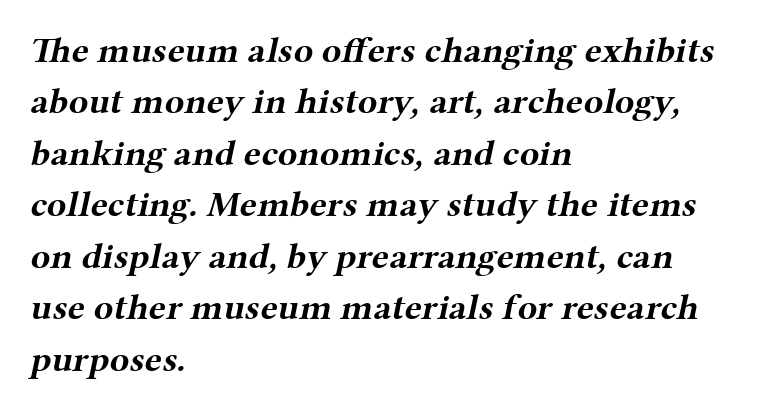
Q: Is the text bold? A: Yes.
Q: Is the typeface a serif or a sans-serif typeface? A: Serif.
Q: Is the text underlined? A: No.
Q: How is the paragraph aligned? A: Left-aligned.
Q: Is the spacing between letters normal or unusually wide? A: Normal.
Q: Is the spacing between lines tight, normal or loose? A: Normal.
Q: Width (condensed, normal, or wide)? A: Wide.
Q: Stroke contrast? A: Medium.
Q: x-height? A: Medium.
Q: Monospaced? A: No.
